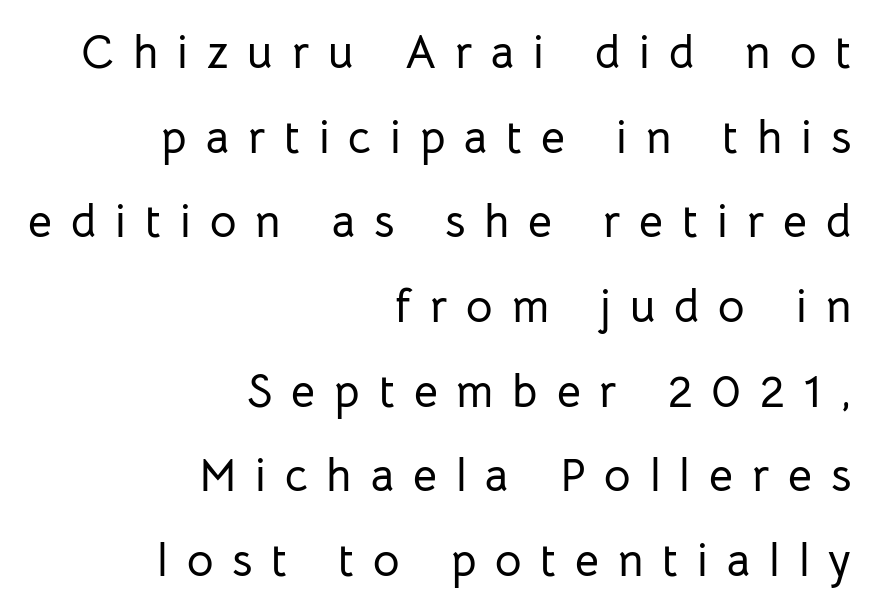
Q: Is the text italic (slanted)? A: No, it is upright.
Q: Is the typeface a serif or a sans-serif typeface? A: Sans-serif.
Q: Is the text underlined? A: No.
Q: How is the paragraph aligned? A: Right-aligned.
Q: Is the spacing between letters normal or unusually wide? A: Unusually wide.
Q: Width (condensed, normal, or wide)? A: Normal.
Q: Stroke contrast? A: Low.
Q: x-height? A: Medium.
Q: Monospaced? A: No.
